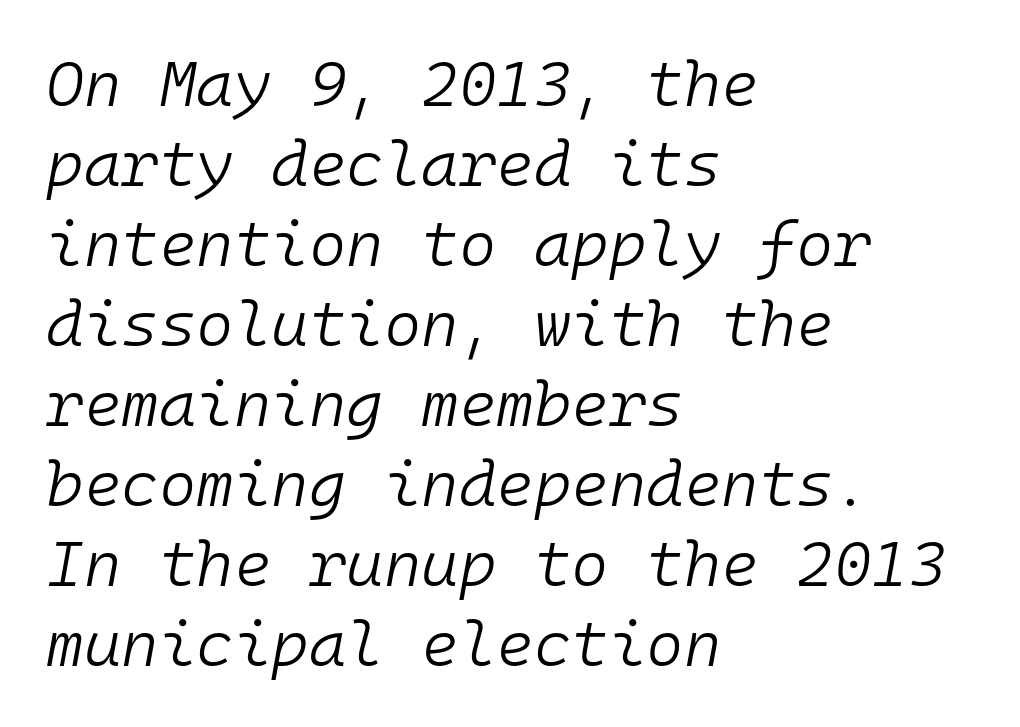
Q: Is the text bold? A: No.
Q: Is the text italic (slanted)? A: Yes, it leans right by about 10 degrees.
Q: Is the text underlined? A: No.
Q: How is the paragraph aligned? A: Left-aligned.
Q: Is the spacing between letters normal or unusually wide? A: Normal.
Q: Is the spacing between lines tight, normal or loose? A: Normal.
Q: Width (condensed, normal, or wide)? A: Normal.
Q: Stroke contrast? A: Low.
Q: x-height? A: Medium.
Q: Monospaced? A: Yes.
